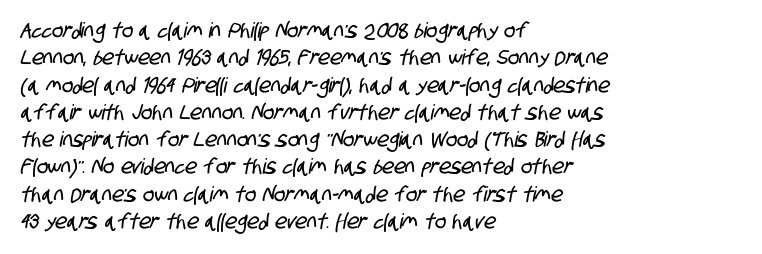
Q: Is the text underlined? A: No.
Q: How is the paragraph aligned? A: Left-aligned.
Q: Is the spacing between letters normal or unusually wide? A: Normal.
Q: Is the spacing between lines tight, normal or loose? A: Normal.
